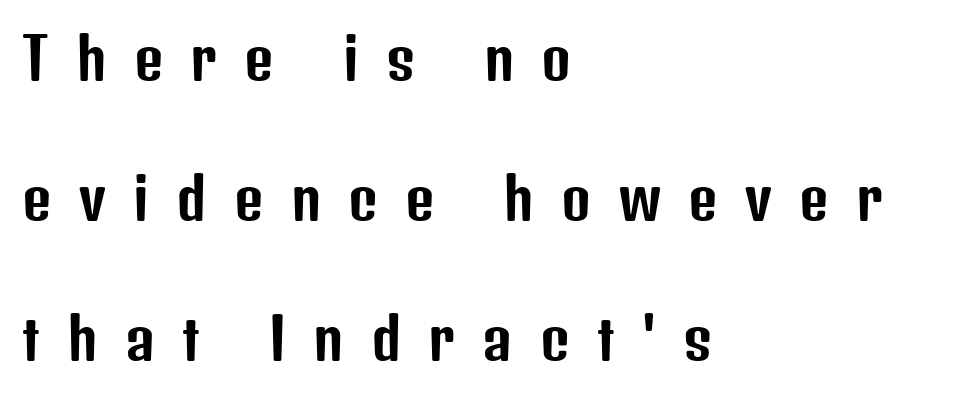
{"serif": "no", "italic": "no", "width": "condensed", "stroke_contrast": "low", "x_height": "medium", "monospaced": "no", "underline": "no", "align": "left", "line_spacing": "loose", "line_spacing_ratio": 2.46, "letter_spacing": "wide", "letter_spacing_em": 0.48, "glyph_px": 57}
